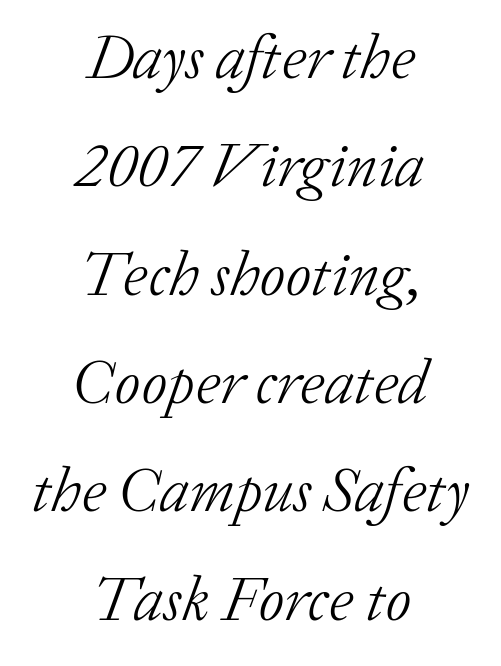
{"serif": "yes", "italic": "yes", "lean": "right", "slant_degrees": 20, "bold": "no", "weight": "light", "width": "normal", "stroke_contrast": "low", "x_height": "medium", "monospaced": "no", "underline": "no", "align": "center", "line_spacing_ratio": 1.72, "letter_spacing": "normal", "letter_spacing_em": 0.0, "glyph_px": 63}
